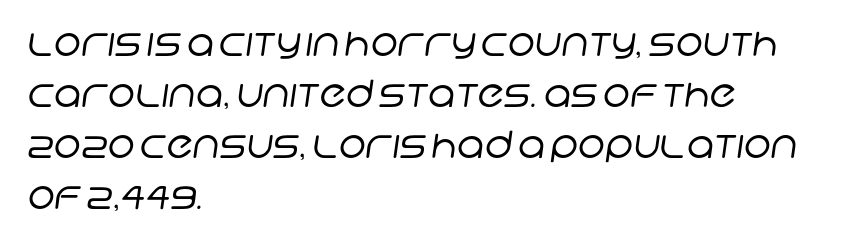
Q: Is the text bold? A: No.
Q: Is the typeface a serif or a sans-serif typeface? A: Sans-serif.
Q: Is the text underlined? A: No.
Q: How is the paragraph aligned? A: Left-aligned.
Q: Is the spacing between letters normal or unusually wide? A: Normal.
Q: Is the spacing between lines tight, normal or loose? A: Normal.
Q: Width (condensed, normal, or wide)? A: Normal.
Q: Stroke contrast? A: Low.
Q: x-height? A: Large.
Q: Monospaced? A: No.
